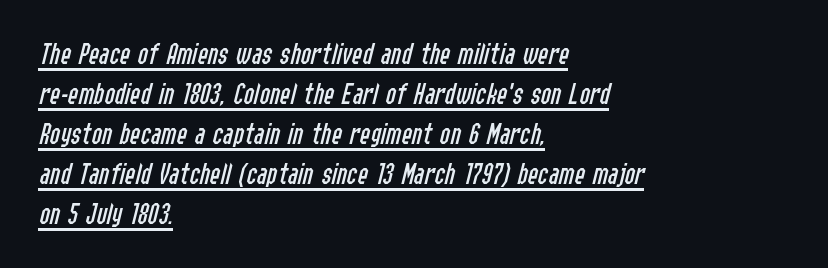
Q: Is the text bold? A: No.
Q: Is the text italic (slanted)? A: Yes, it leans right by about 14 degrees.
Q: Is the text underlined? A: Yes.
Q: How is the paragraph aligned? A: Left-aligned.
Q: Is the spacing between letters normal or unusually wide? A: Normal.
Q: Is the spacing between lines tight, normal or loose? A: Normal.
Q: Width (condensed, normal, or wide)? A: Condensed.
Q: Stroke contrast? A: Low.
Q: x-height? A: Medium.
Q: Monospaced? A: No.
